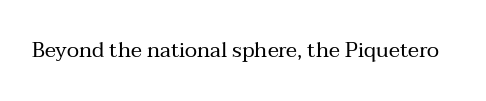
Q: Is the text bold? A: No.
Q: Is the text italic (slanted)? A: No, it is upright.
Q: Is the text underlined? A: No.
Q: Is the spacing between letters normal or unusually wide? A: Normal.
